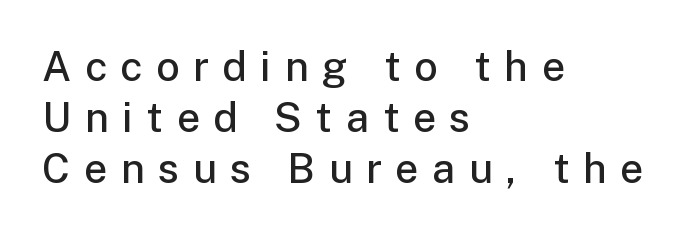
Q: Is the text bold? A: Semi-bold.
Q: Is the text italic (slanted)? A: No, it is upright.
Q: Is the typeface a serif or a sans-serif typeface? A: Sans-serif.
Q: Is the text underlined? A: No.
Q: How is the paragraph aligned? A: Left-aligned.
Q: Is the spacing between letters normal or unusually wide? A: Unusually wide.
Q: Is the spacing between lines tight, normal or loose? A: Normal.
Q: Width (condensed, normal, or wide)? A: Normal.
Q: Stroke contrast? A: Low.
Q: x-height? A: Medium.
Q: Monospaced? A: No.
